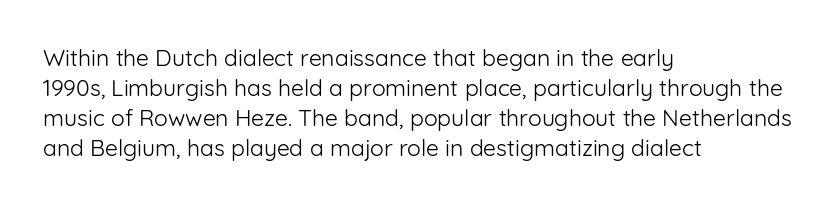
The image shows 23 px text type, upright; set left-aligned, normal line spacing (1.3x), normal letter spacing, not underlined.
